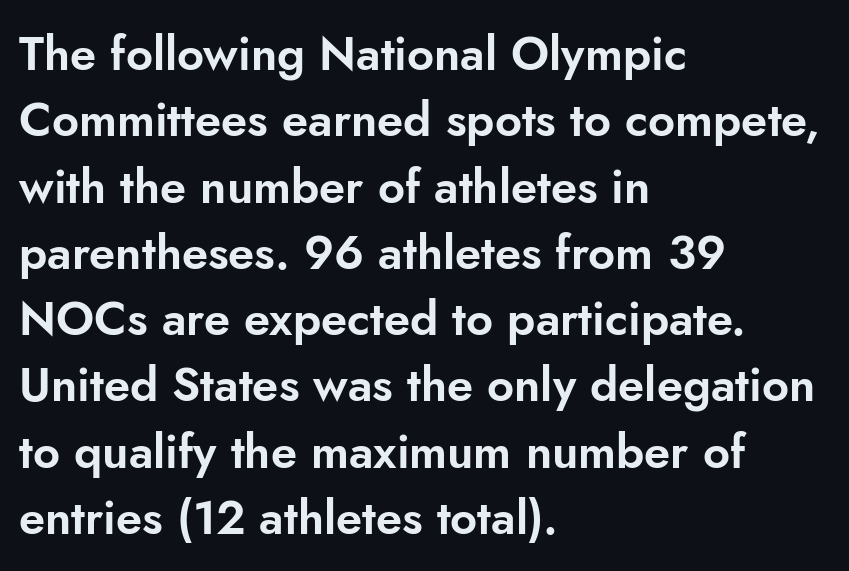
{"serif": "no", "italic": "no", "width": "normal", "stroke_contrast": "low", "x_height": "small", "monospaced": "no", "underline": "no", "align": "left", "line_spacing": "normal", "line_spacing_ratio": 1.41, "letter_spacing": "normal", "letter_spacing_em": 0.0, "glyph_px": 47}
